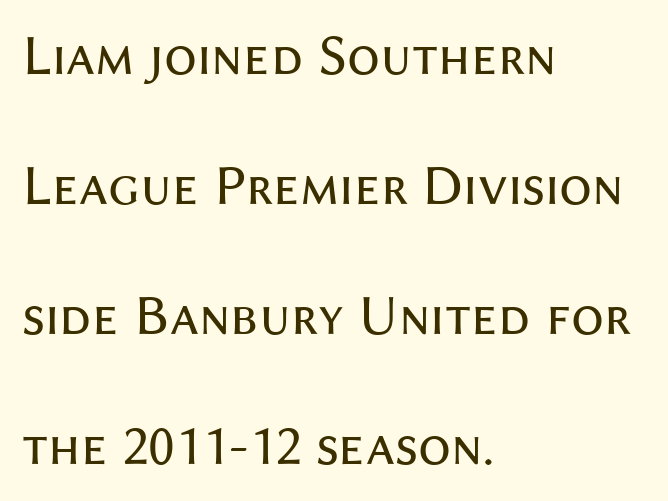
{"serif": "no", "italic": "no", "bold": "no", "weight": "regular", "width": "normal", "stroke_contrast": "medium", "x_height": "medium", "monospaced": "no", "underline": "no", "align": "left", "line_spacing": "loose", "line_spacing_ratio": 2.24, "letter_spacing": "normal", "letter_spacing_em": 0.0, "glyph_px": 58}
